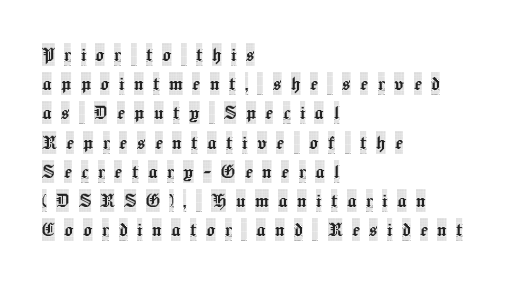
{"italic": "no", "underline": "no", "align": "left", "line_spacing": "normal", "line_spacing_ratio": 1.27, "letter_spacing": "wide", "letter_spacing_em": 0.41, "glyph_px": 23}
